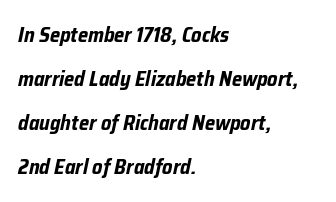
Q: Is the text bold? A: Yes.
Q: Is the text italic (slanted)? A: Yes, it leans right by about 12 degrees.
Q: Is the text underlined? A: No.
Q: How is the paragraph aligned? A: Left-aligned.
Q: Is the spacing between letters normal or unusually wide? A: Normal.
Q: Is the spacing between lines tight, normal or loose? A: Loose.
